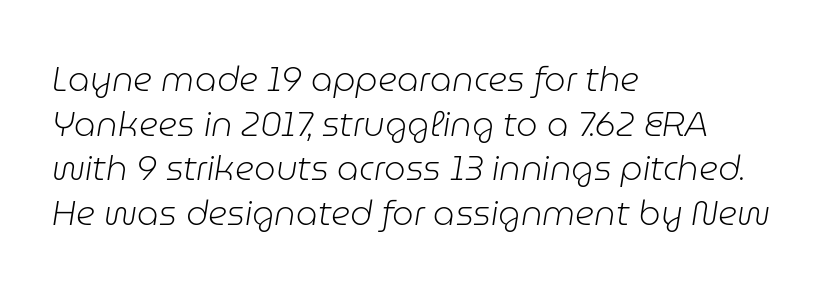
Q: Is the text bold? A: No.
Q: Is the text italic (slanted)? A: Yes, it leans right by about 9 degrees.
Q: Is the text underlined? A: No.
Q: How is the paragraph aligned? A: Left-aligned.
Q: Is the spacing between letters normal or unusually wide? A: Normal.
Q: Is the spacing between lines tight, normal or loose? A: Normal.
Q: Width (condensed, normal, or wide)? A: Normal.
Q: Stroke contrast? A: Low.
Q: x-height? A: Medium.
Q: Monospaced? A: No.
